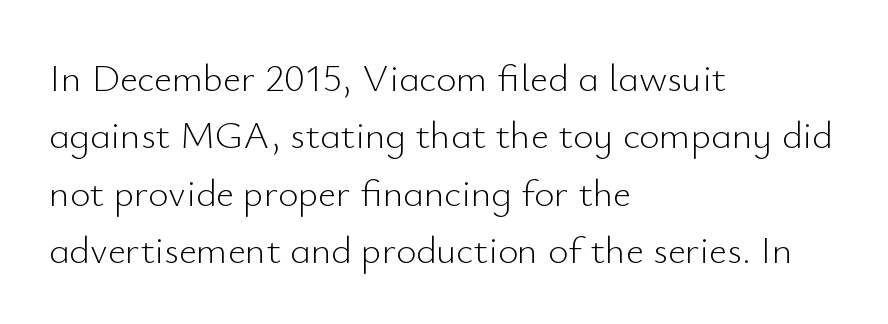
{"serif": "no", "italic": "no", "bold": "no", "weight": "light", "width": "normal", "stroke_contrast": "low", "x_height": "small", "monospaced": "no", "underline": "no", "align": "left", "line_spacing": "normal", "line_spacing_ratio": 1.47, "letter_spacing": "normal", "letter_spacing_em": 0.0, "glyph_px": 39}
